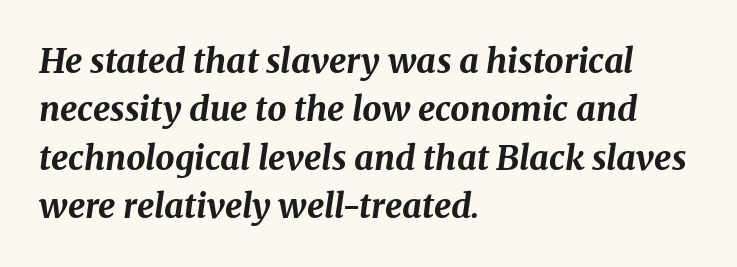
The whole block is typeset with a tilt. Normally led — the rows are evenly, conventionally spaced. Horizontal alignment here is leftward, the default for most running prose. Is the type bold? Yes — the strokes are clearly thick and heavy.
